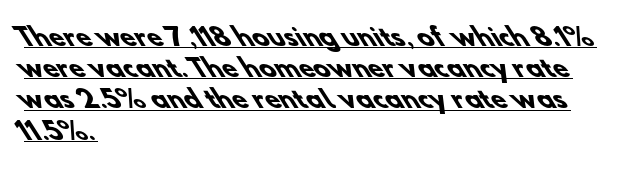
The space between consecutive lines is moderate. Standard letterfit; no display-style spreading of the glyphs. Compared with undecorated copy, this sample adds a rule below the words. Does the copy run flush right? No — it runs flush left. A dark, heavy texture on the line: the type is bold.
